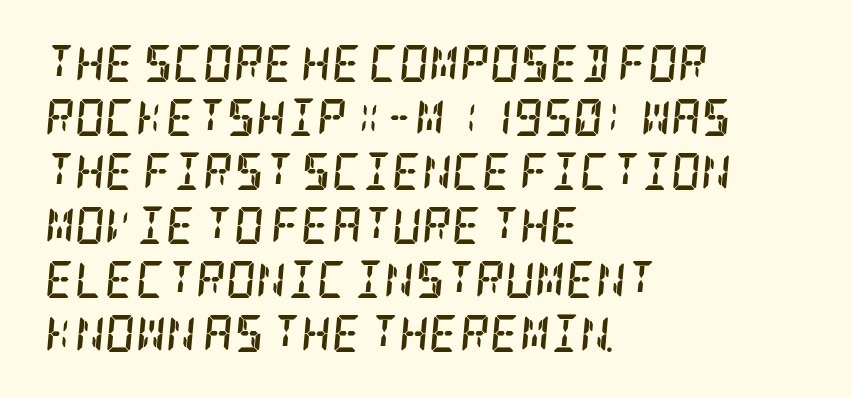
The image shows 37 px semibold, condensed serif type, italic (leaning right); set left-aligned, normal line spacing (1.46x), normal letter spacing, not underlined; low stroke contrast and a large x-height.
